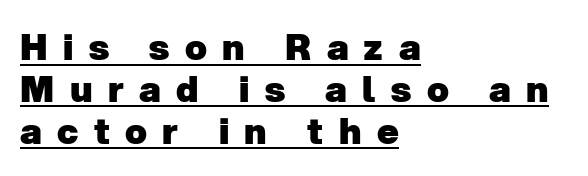
{"serif": "no", "bold": "yes", "weight": "heavy", "width": "normal", "stroke_contrast": "low", "x_height": "medium", "monospaced": "no", "underline": "yes", "align": "left", "line_spacing_ratio": 1.16, "letter_spacing": "wide", "letter_spacing_em": 0.43, "glyph_px": 36}
